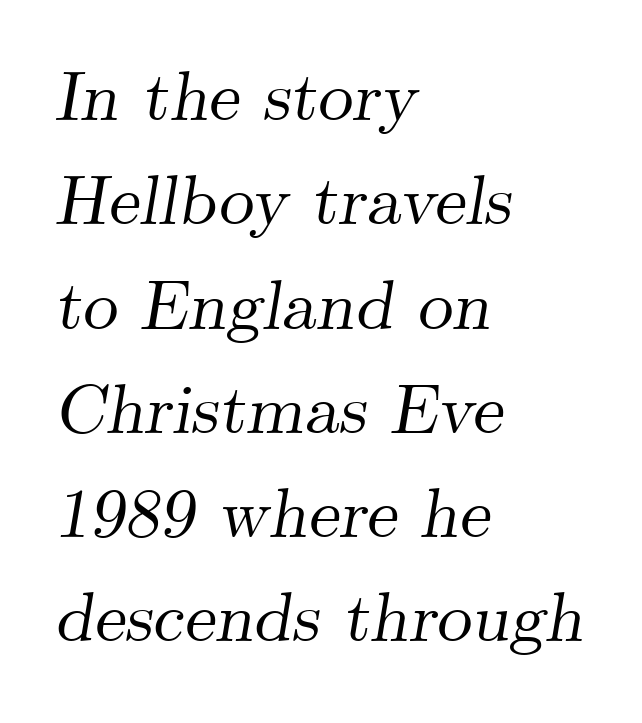
{"serif": "yes", "italic": "yes", "lean": "right", "slant_degrees": 9, "width": "normal", "stroke_contrast": "medium", "x_height": "small", "monospaced": "no", "underline": "no", "align": "left", "line_spacing": "normal", "line_spacing_ratio": 1.49, "letter_spacing": "normal", "letter_spacing_em": 0.0, "glyph_px": 70}
